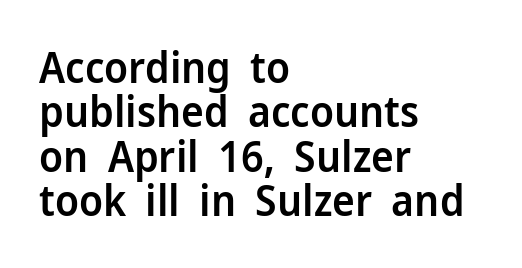
Each letter's strokes conclude bluntly, with no projecting serifs. The string is rendered with underlining switched off. Default kerning and tracking; the words read as compact shapes. Semibold letterforms, between regular and bold.
